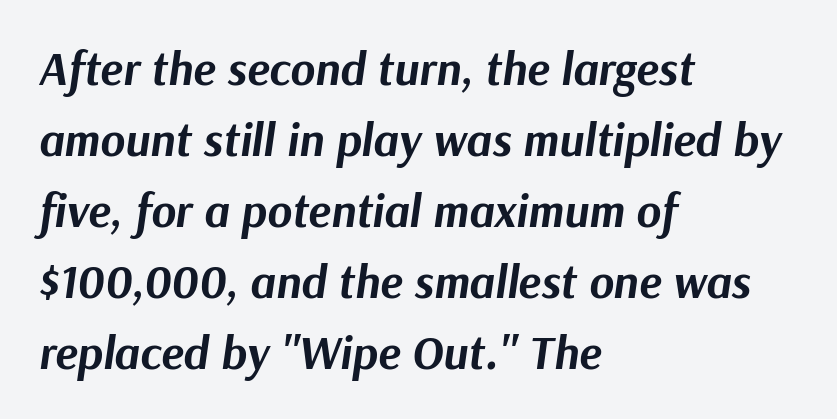
Every letter is thick-stroked: bold, no question. Clear beneath every line of the passage. Observe the lean: these are italic letterforms. Honestly, the row spacing looks completely unremarkable. The face used here is proportionally spaced, like ordinary book or web type. Caption: multi-line text, flush left, ragged right.
